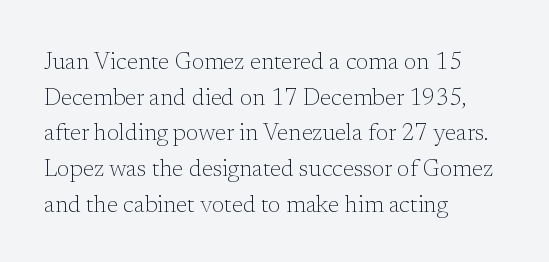
{"italic": "no", "bold": "no", "underline": "no", "align": "left", "line_spacing": "normal", "line_spacing_ratio": 1.55, "letter_spacing": "normal", "letter_spacing_em": 0.0, "glyph_px": 23}
